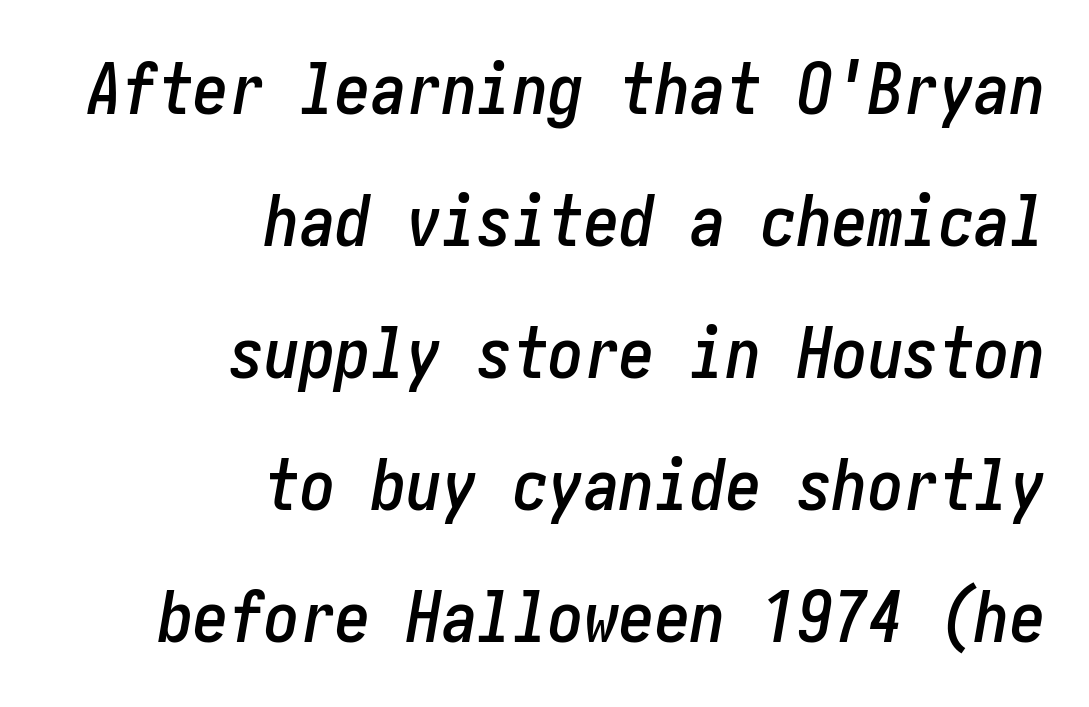
The image shows 71 px condensed type, italic (leaning right); set right-aligned, line spacing 1.86x, normal letter spacing, not underlined; low stroke contrast and a medium x-height.
